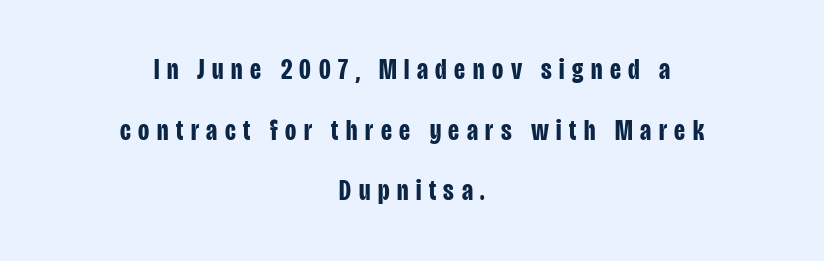
{"serif": "no", "italic": "no", "bold": "yes", "weight": "bold", "width": "condensed", "stroke_contrast": "low", "x_height": "large", "monospaced": "no", "underline": "no", "align": "center", "line_spacing": "loose", "line_spacing_ratio": 2.09, "letter_spacing": "wide", "letter_spacing_em": 0.26, "glyph_px": 29}
